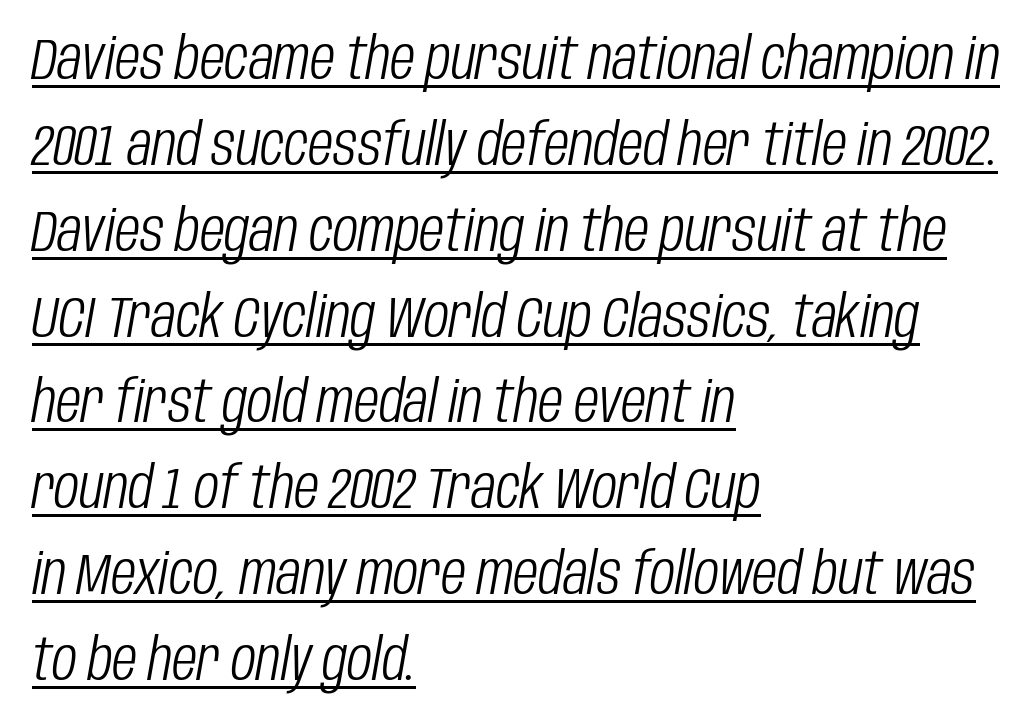
The glyphs look as if they've been sheared to an angle. This is underlined copy, the kind a proofreader might mark for attention. Spacing between characters is what you'd get straight out of the box. Weight: not bold — regular or lighter. The designer left line spacing at the default. The ragged edge is on the right, which tells us the setting is flush left.
